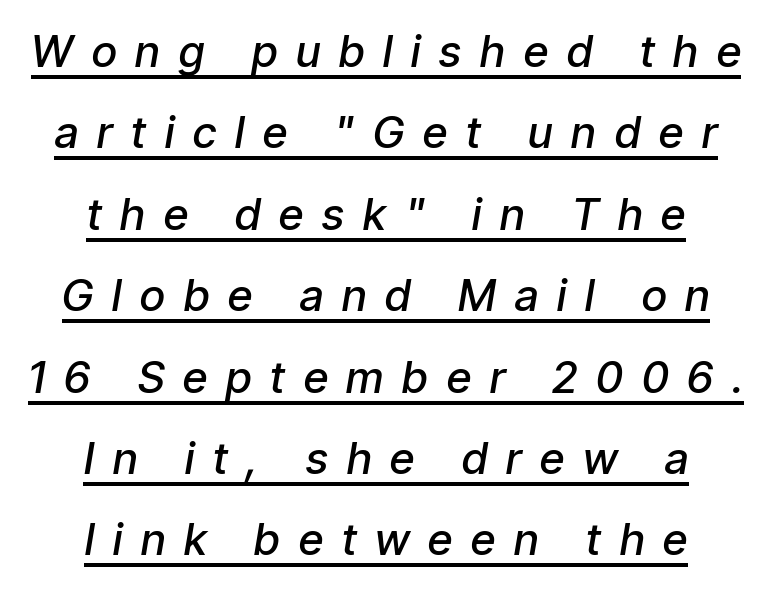
{"italic": "yes", "lean": "right", "slant_degrees": 9, "bold": "semi", "weight": "semibold", "width": "condensed", "stroke_contrast": "low", "x_height": "medium", "monospaced": "no", "underline": "yes", "align": "center", "line_spacing_ratio": 1.85, "letter_spacing": "wide", "letter_spacing_em": 0.43, "glyph_px": 44}
